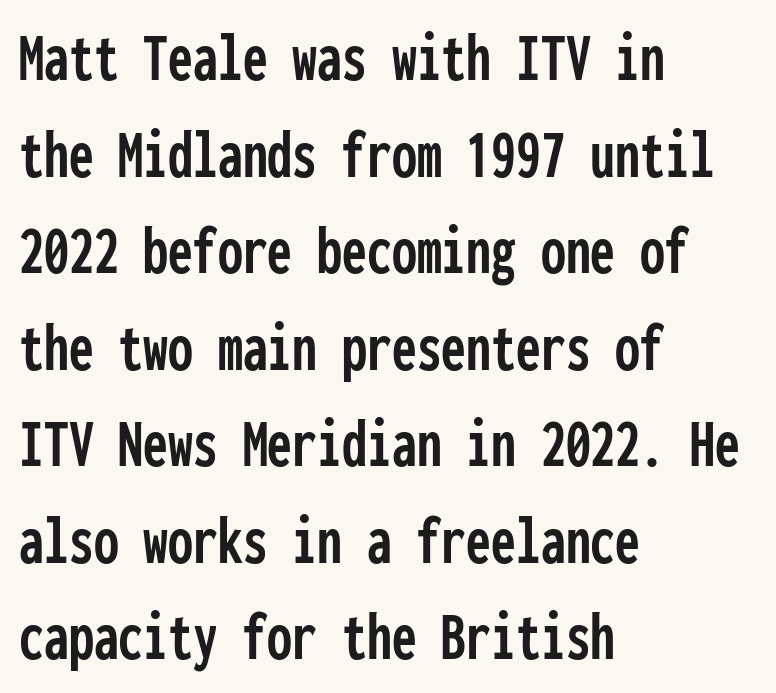
The image shows 71 px condensed sans-serif type, upright, monospaced; set left-aligned, normal line spacing (1.36x), normal letter spacing, not underlined; low stroke contrast and a medium x-height.
